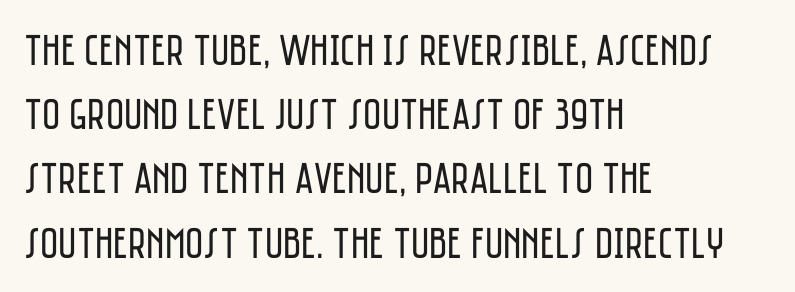
Q: Is the text bold? A: No.
Q: Is the text italic (slanted)? A: No, it is upright.
Q: Is the typeface a serif or a sans-serif typeface? A: Sans-serif.
Q: Is the text underlined? A: No.
Q: How is the paragraph aligned? A: Left-aligned.
Q: Is the spacing between letters normal or unusually wide? A: Normal.
Q: Is the spacing between lines tight, normal or loose? A: Normal.
Q: Width (condensed, normal, or wide)? A: Condensed.
Q: Stroke contrast? A: Low.
Q: x-height? A: Large.
Q: Monospaced? A: No.
